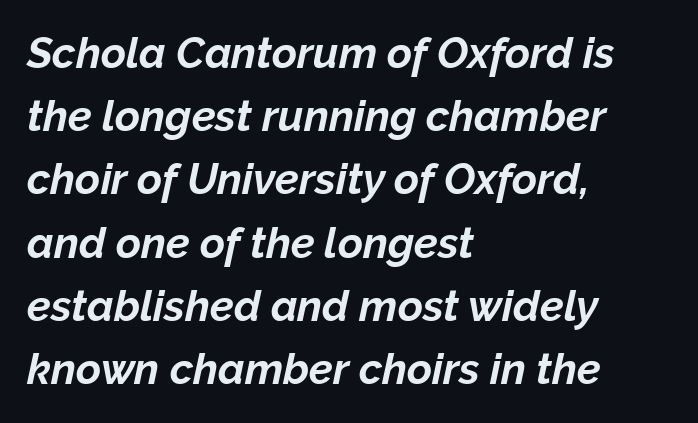
{"italic": "yes", "lean": "right", "slant_degrees": 12, "bold": "yes", "weight": "bold", "width": "normal", "stroke_contrast": "low", "x_height": "medium", "monospaced": "no", "underline": "no", "align": "left", "line_spacing": "normal", "line_spacing_ratio": 1.47, "letter_spacing": "normal", "letter_spacing_em": 0.0, "glyph_px": 43}
